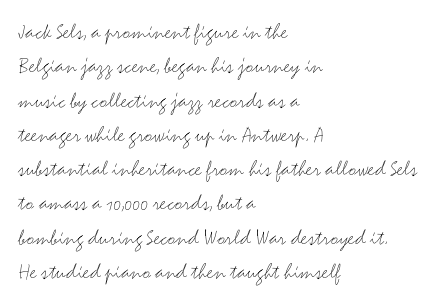
The vertical gap from one line to the next is medium. Horizontal alignment here is leftward, the default for most running prose. The gaps between neighbouring characters are ordinary and unremarkable. Weight: regular or lighter.
